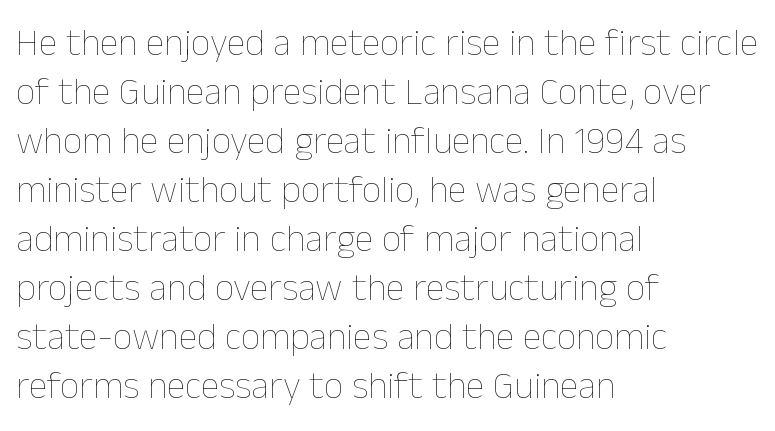
{"italic": "no", "bold": "no", "weight": "thin", "width": "normal", "stroke_contrast": "low", "x_height": "medium", "monospaced": "no", "underline": "no", "align": "left", "line_spacing": "normal", "line_spacing_ratio": 1.29, "letter_spacing": "normal", "letter_spacing_em": 0.0, "glyph_px": 38}
